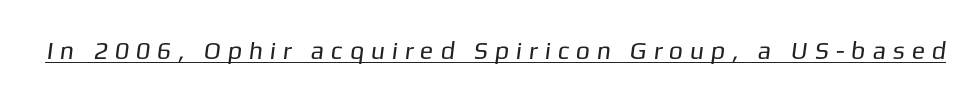
The image shows 25 px text type; set unusually wide letter spacing (+0.27 em), underlined.
